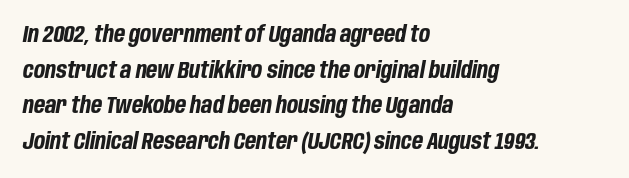
Strokes here are thick enough to call this a true bold. A clean baseline with only descenders dipping below it. Slanted lettering throughout. Regular leading.
